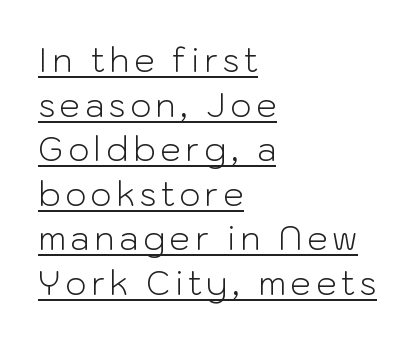
Q: Is the text bold? A: No.
Q: Is the text italic (slanted)? A: No, it is upright.
Q: Is the typeface a serif or a sans-serif typeface? A: Sans-serif.
Q: Is the text underlined? A: Yes.
Q: How is the paragraph aligned? A: Left-aligned.
Q: Is the spacing between lines tight, normal or loose? A: Normal.
Q: Width (condensed, normal, or wide)? A: Normal.
Q: Stroke contrast? A: Low.
Q: x-height? A: Medium.
Q: Monospaced? A: No.
